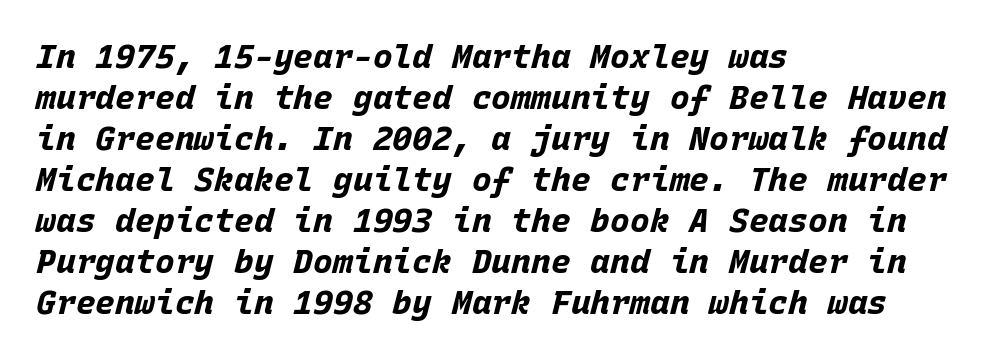
Q: Is the text bold? A: Yes.
Q: Is the text italic (slanted)? A: Yes, it leans right by about 15 degrees.
Q: Is the text underlined? A: No.
Q: How is the paragraph aligned? A: Left-aligned.
Q: Is the spacing between letters normal or unusually wide? A: Normal.
Q: Width (condensed, normal, or wide)? A: Normal.
Q: Stroke contrast? A: Low.
Q: x-height? A: Large.
Q: Monospaced? A: Yes.
